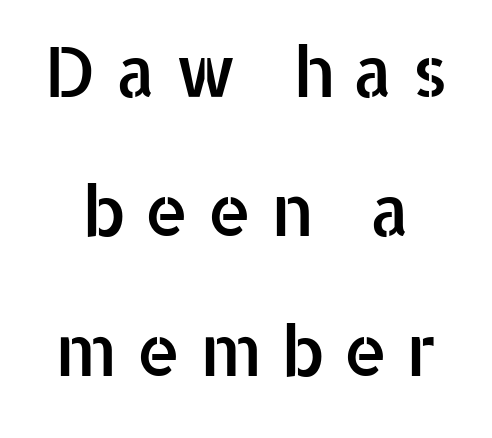
Q: Is the text italic (slanted)? A: No, it is upright.
Q: Is the typeface a serif or a sans-serif typeface? A: Sans-serif.
Q: Is the text underlined? A: No.
Q: Is the spacing between letters normal or unusually wide? A: Unusually wide.
Q: Is the spacing between lines tight, normal or loose? A: Loose.
Q: Width (condensed, normal, or wide)? A: Normal.
Q: Stroke contrast? A: Low.
Q: x-height? A: Medium.
Q: Monospaced? A: No.
